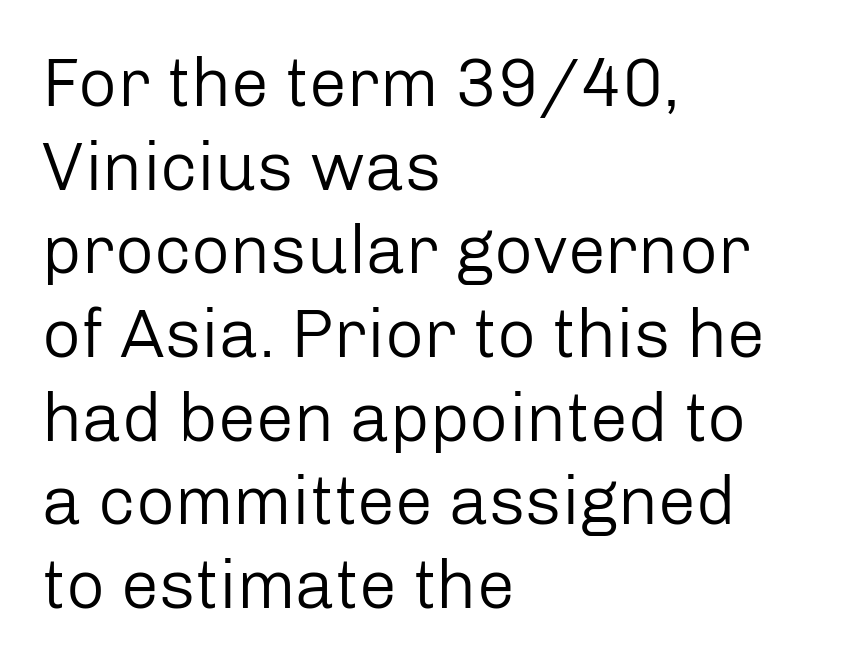
The image shows 68 px regular-weight sans-serif type, upright; set left-aligned, line spacing 1.23x, normal letter spacing, not underlined; low stroke contrast and a medium x-height.
